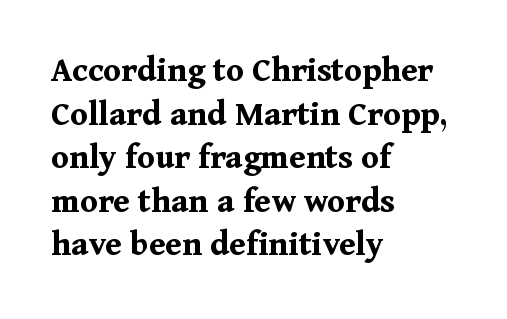
Q: Is the text bold? A: Yes.
Q: Is the text italic (slanted)? A: No, it is upright.
Q: Is the typeface a serif or a sans-serif typeface? A: Serif.
Q: Is the text underlined? A: No.
Q: How is the paragraph aligned? A: Left-aligned.
Q: Is the spacing between letters normal or unusually wide? A: Normal.
Q: Width (condensed, normal, or wide)? A: Normal.
Q: Stroke contrast? A: Medium.
Q: x-height? A: Medium.
Q: Monospaced? A: No.
